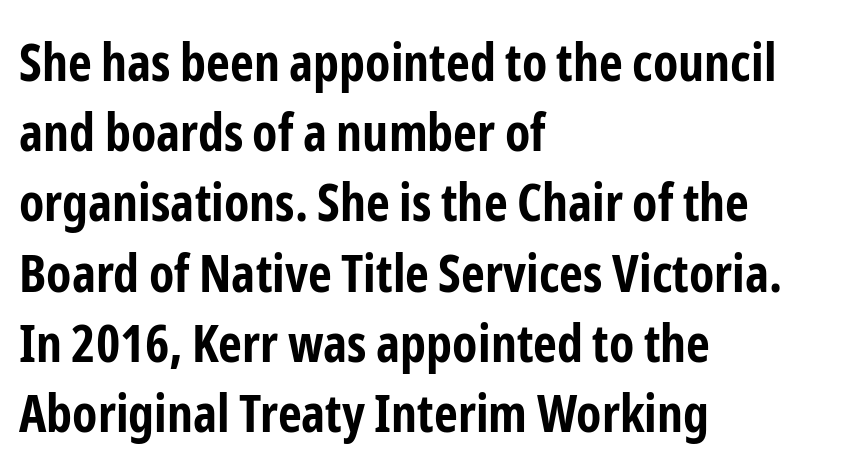
Regarding leading, the lines here are spaced in the standard way. Rule under the text: the space is simply empty. Here the designer chose a conventional face with non-uniform glyph widths. Thick stems and heavy bowls — unmistakably bold.
